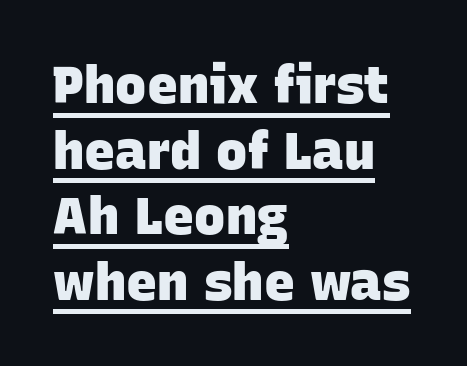
The image shows 52 px heavy sans-serif type; set left-aligned, normal line spacing (1.26x), normal letter spacing, underlined; low stroke contrast and a large x-height.
